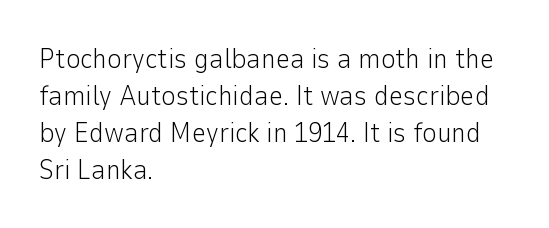
Q: Is the text bold? A: No.
Q: Is the text italic (slanted)? A: No, it is upright.
Q: Is the typeface a serif or a sans-serif typeface? A: Sans-serif.
Q: Is the text underlined? A: No.
Q: How is the paragraph aligned? A: Left-aligned.
Q: Is the spacing between letters normal or unusually wide? A: Normal.
Q: Is the spacing between lines tight, normal or loose? A: Normal.
Q: Width (condensed, normal, or wide)? A: Normal.
Q: Stroke contrast? A: Low.
Q: x-height? A: Medium.
Q: Monospaced? A: No.
